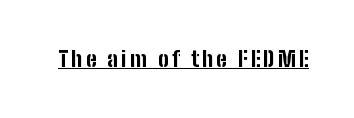
Q: Is the text bold? A: Yes.
Q: Is the text italic (slanted)? A: No, it is upright.
Q: Is the text underlined? A: Yes.
